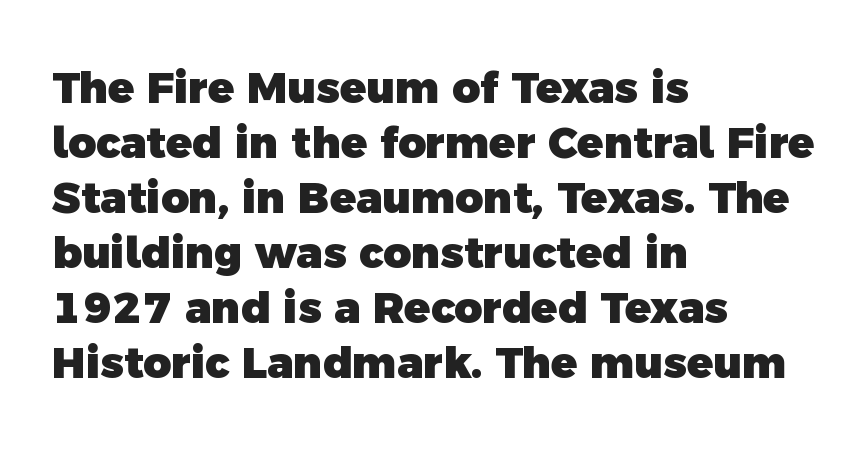
Q: Is the text bold? A: Yes.
Q: Is the typeface a serif or a sans-serif typeface? A: Sans-serif.
Q: Is the text underlined? A: No.
Q: How is the paragraph aligned? A: Left-aligned.
Q: Is the spacing between letters normal or unusually wide? A: Normal.
Q: Is the spacing between lines tight, normal or loose? A: Normal.
Q: Width (condensed, normal, or wide)? A: Normal.
Q: x-height? A: Medium.
Q: Monospaced? A: No.
